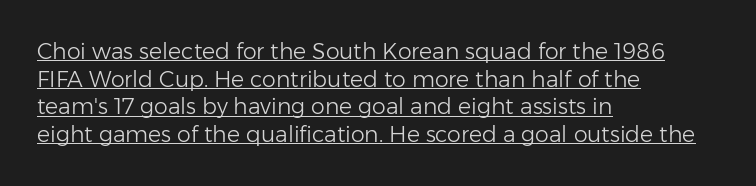
Q: Is the text bold? A: No.
Q: Is the text italic (slanted)? A: No, it is upright.
Q: Is the text underlined? A: Yes.
Q: How is the paragraph aligned? A: Left-aligned.
Q: Is the spacing between letters normal or unusually wide? A: Normal.
Q: Is the spacing between lines tight, normal or loose? A: Normal.
